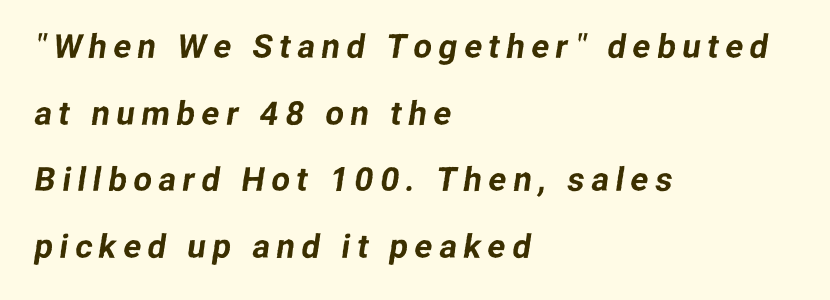
{"serif": "no", "width": "normal", "stroke_contrast": "low", "x_height": "medium", "monospaced": "no", "underline": "no", "align": "left", "line_spacing": "loose", "line_spacing_ratio": 2.02, "letter_spacing": "wide", "letter_spacing_em": 0.2, "glyph_px": 33}
